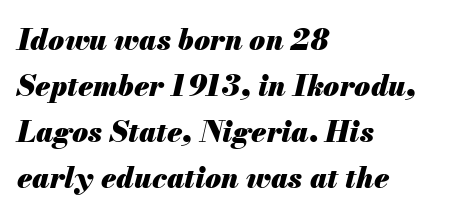
{"italic": "yes", "lean": "right", "slant_degrees": 13, "bold": "yes", "weight": "heavy", "width": "normal", "stroke_contrast": "medium", "x_height": "small", "monospaced": "no", "underline": "no", "align": "left", "line_spacing": "normal", "line_spacing_ratio": 1.59, "letter_spacing": "normal", "letter_spacing_em": 0.0, "glyph_px": 29}
